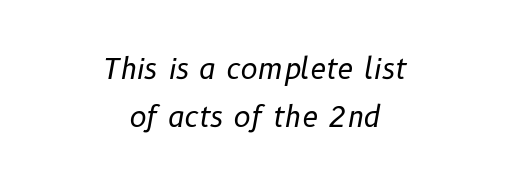
{"italic": "yes", "lean": "right", "slant_degrees": 10, "bold": "no", "weight": "regular", "width": "normal", "stroke_contrast": "low", "x_height": "medium", "monospaced": "no", "underline": "no", "align": "center", "line_spacing": "normal", "line_spacing_ratio": 1.65, "letter_spacing": "normal", "letter_spacing_em": 0.0, "glyph_px": 29}
